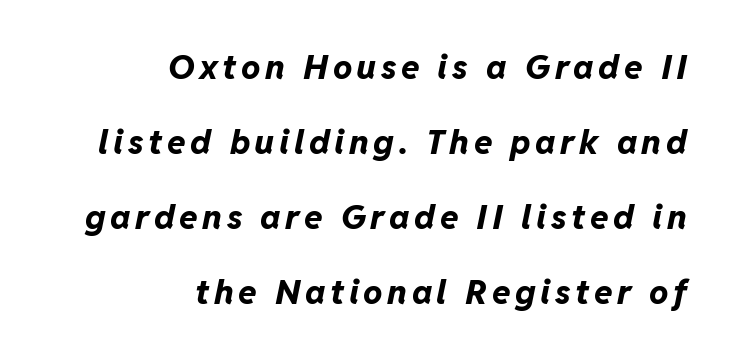
Q: Is the text bold? A: Yes.
Q: Is the text italic (slanted)? A: Yes, it leans right by about 11 degrees.
Q: Is the text underlined? A: No.
Q: How is the paragraph aligned? A: Right-aligned.
Q: Is the spacing between lines tight, normal or loose? A: Loose.
Q: Width (condensed, normal, or wide)? A: Normal.
Q: Stroke contrast? A: Low.
Q: x-height? A: Medium.
Q: Monospaced? A: No.
